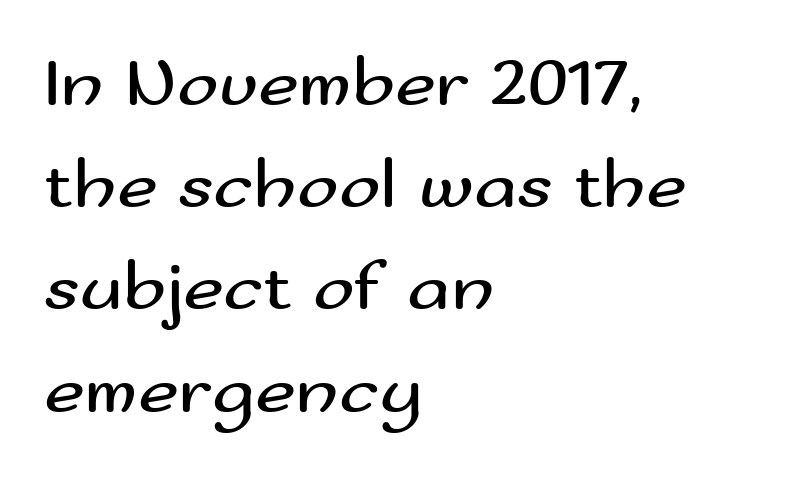
Q: Is the text bold? A: No.
Q: Is the text italic (slanted)? A: No, it is upright.
Q: Is the typeface a serif or a sans-serif typeface? A: Sans-serif.
Q: Is the text underlined? A: No.
Q: How is the paragraph aligned? A: Left-aligned.
Q: Is the spacing between letters normal or unusually wide? A: Normal.
Q: Is the spacing between lines tight, normal or loose? A: Normal.
Q: Width (condensed, normal, or wide)? A: Wide.
Q: Stroke contrast? A: Medium.
Q: x-height? A: Small.
Q: Monospaced? A: No.
